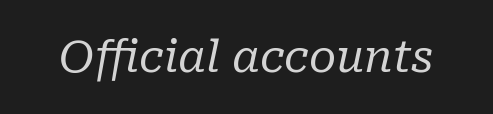
The image shows 44 px regular-weight serif type, italic (leaning right); set normal letter spacing, not underlined; low stroke contrast and a medium x-height.
